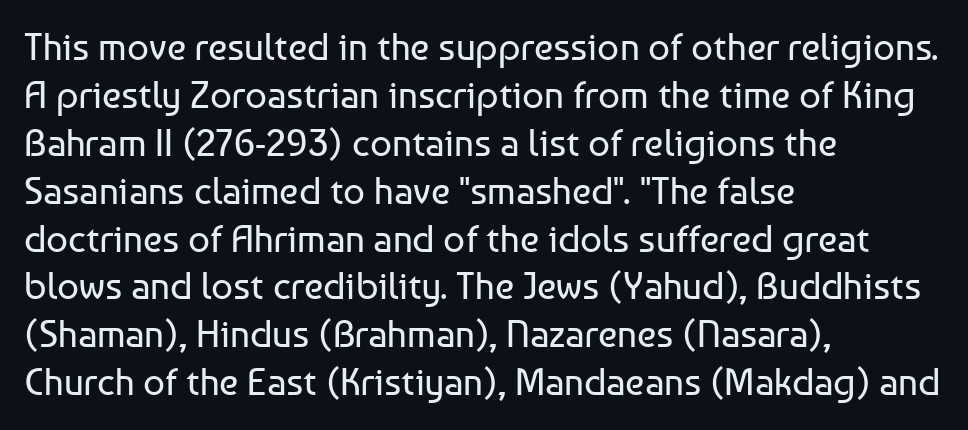
Vertical strokes here are truly vertical. Here the designer chose a conventional face with non-uniform glyph widths. A light-to-regular cut is what we see here. If you drew a ruler down the left edge, every line would touch it. The rendering keeps characters at their native spacing. Check where the strokes stop: nothing finishes them off — pure sans.
